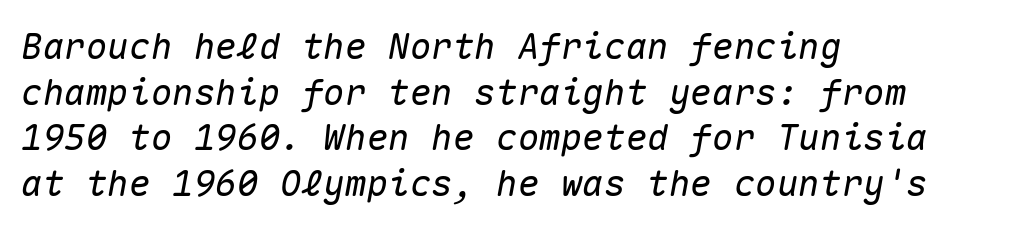
The image shows 36 px text type, italic (leaning right), monospaced; set left-aligned, normal line spacing (1.27x), normal letter spacing, not underlined; medium stroke contrast and a medium x-height.
